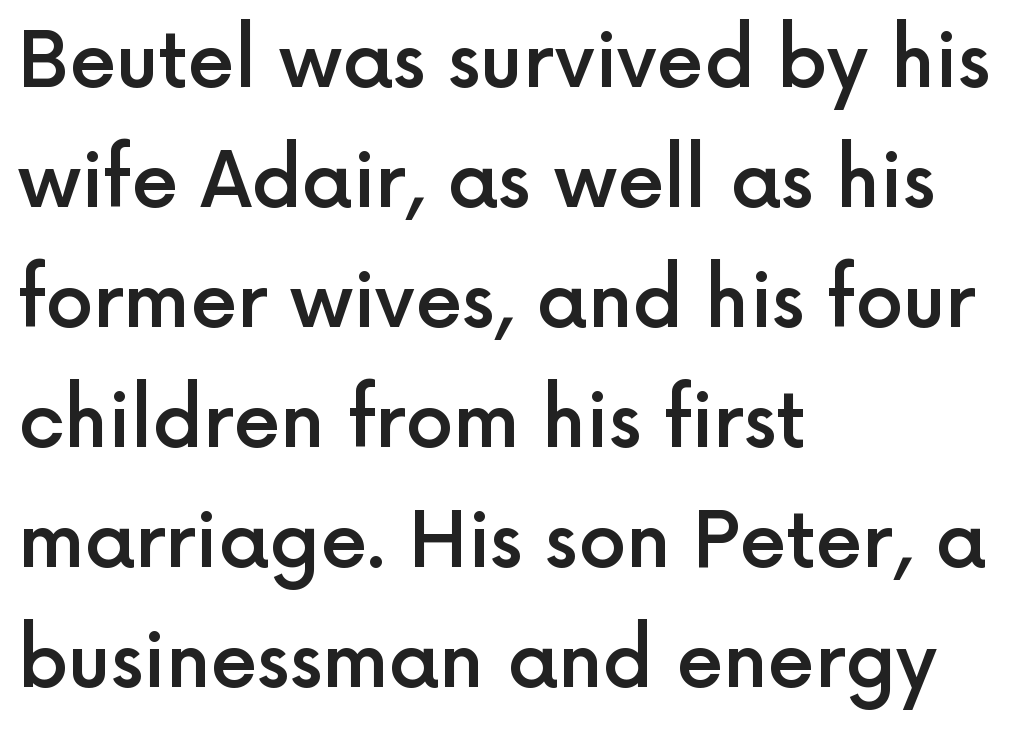
Letters rest on an invisible, unmarked baseline. Font category for this specimen: sans-serif. Interline gaps are of average width in this sample. Compared with typical body copy, the letter spacing here is the same.
